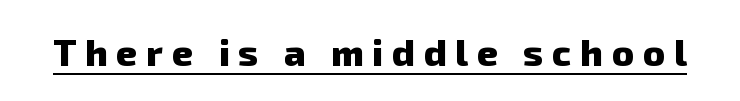
You could not count columns in this text — the font is proportionally spaced. The passage shown is emphatically bold. The passage shown has open, widely tracked lettering throughout. The designer went with a sans here, leaving each stem footless.
